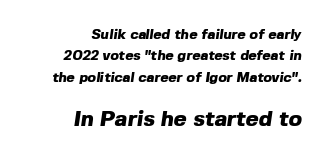
A clean baseline with only descenders dipping below it. Evenly set lines give the paragraph a standard silhouette. The lines are quadded right. Standard letterfit; no display-style spreading of the glyphs. In this sample the second text group is rendered at the bigger scale.
